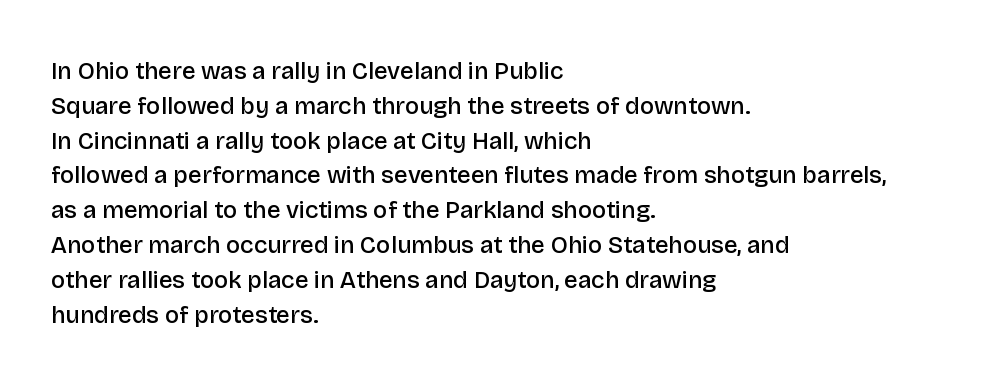
Notice how descenders clear the ascenders below comfortably — that's standard leading. It's the straight-up-and-down kind of type. Horizontally, the lines are justified to the leading edge only. Is the letter spacing exaggerated? No — it looks like the ordinary default. Semibold letterforms, between regular and bold.
